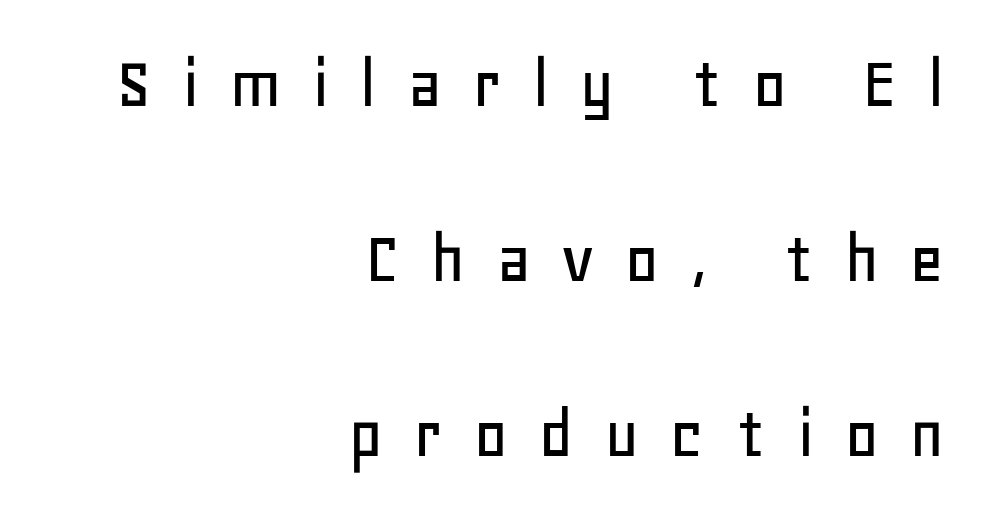
Q: Is the text italic (slanted)? A: No, it is upright.
Q: Is the typeface a serif or a sans-serif typeface? A: Sans-serif.
Q: Is the text underlined? A: No.
Q: How is the paragraph aligned? A: Right-aligned.
Q: Is the spacing between letters normal or unusually wide? A: Unusually wide.
Q: Is the spacing between lines tight, normal or loose? A: Loose.
Q: Width (condensed, normal, or wide)? A: Normal.
Q: Stroke contrast? A: Low.
Q: x-height? A: Large.
Q: Monospaced? A: No.
